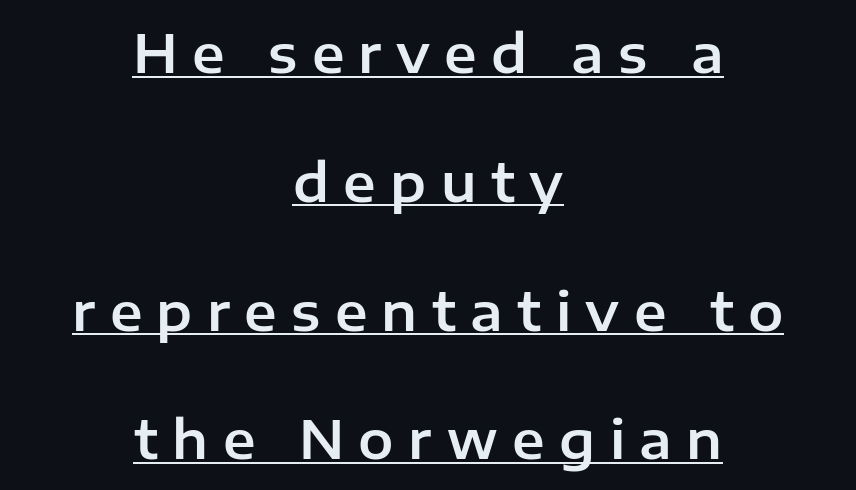
Unlike italic type, these characters show no tilt at all. The rendering uses natural spacing where letterforms have individual widths. Emphasis is given by a line drawn under the lettering. Leftover space on each line is divided equally before and after the words. How are the letters spaced? Widely, with obvious added tracking.
